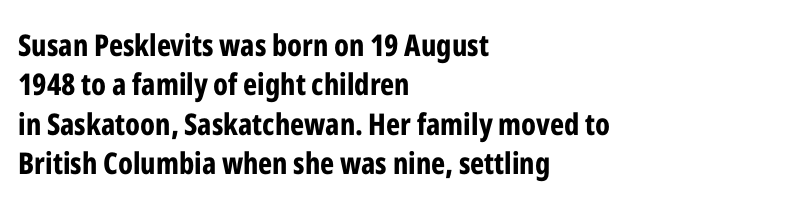
The image shows 30 px bold, condensed sans-serif type, upright; set left-aligned, normal line spacing (1.31x), normal letter spacing, not underlined; low stroke contrast and a medium x-height.
